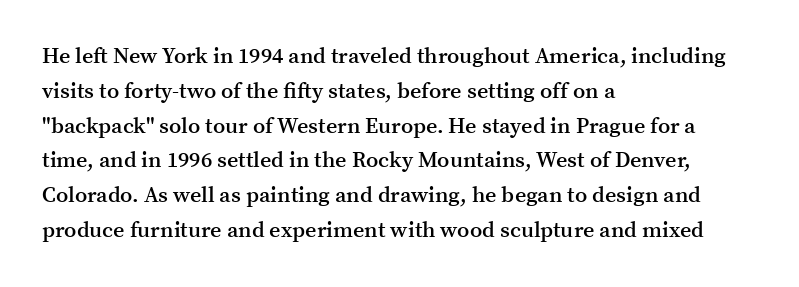
Q: Is the text bold? A: Semi-bold.
Q: Is the text italic (slanted)? A: No, it is upright.
Q: Is the text underlined? A: No.
Q: How is the paragraph aligned? A: Left-aligned.
Q: Is the spacing between letters normal or unusually wide? A: Normal.
Q: Is the spacing between lines tight, normal or loose? A: Normal.
